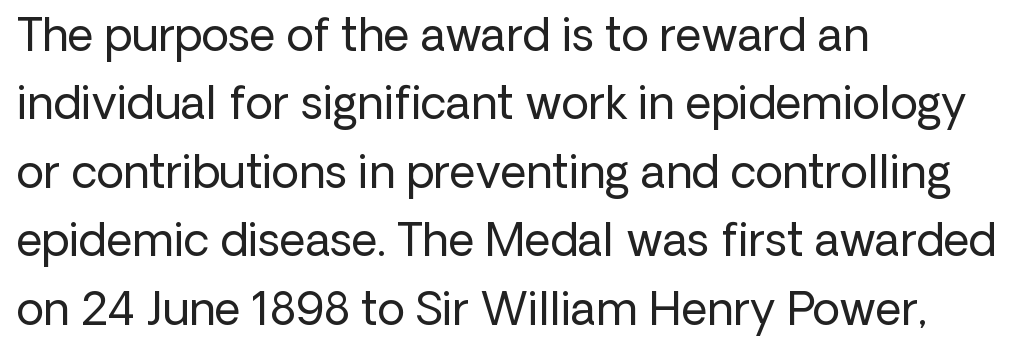
{"serif": "no", "italic": "no", "bold": "no", "weight": "regular", "width": "normal", "stroke_contrast": "low", "x_height": "medium", "monospaced": "no", "underline": "no", "align": "left", "line_spacing": "normal", "line_spacing_ratio": 1.52, "letter_spacing": "normal", "letter_spacing_em": 0.0, "glyph_px": 45}
